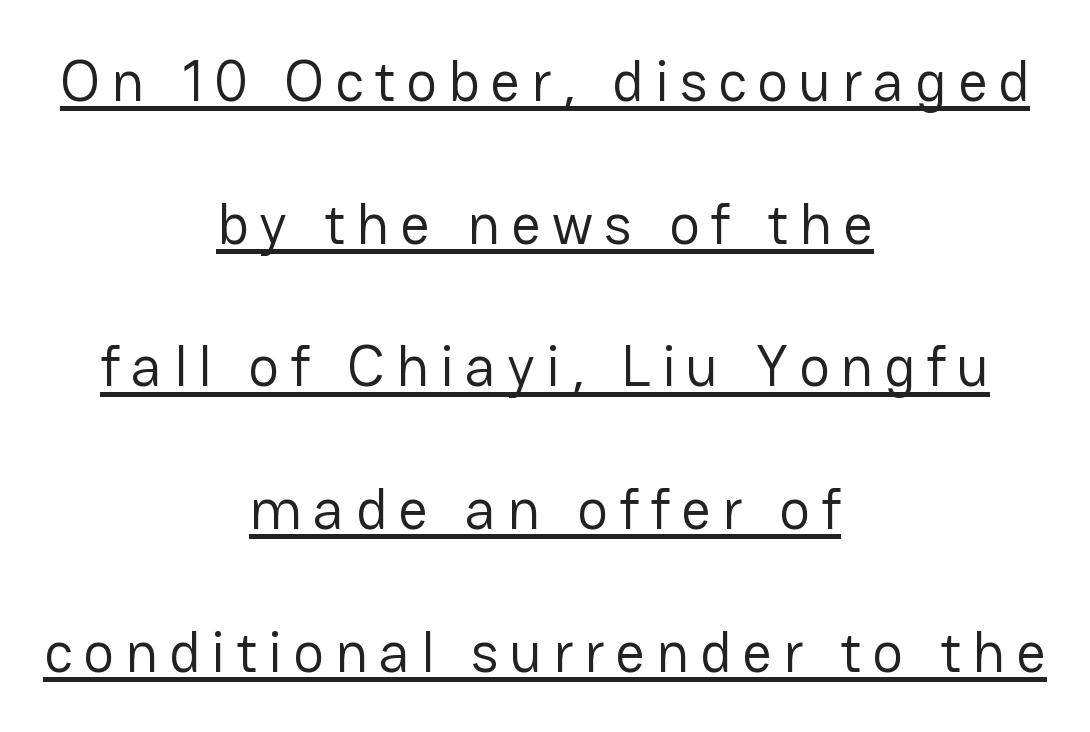
The image shows 58 px regular-weight sans-serif type, upright; set centered, loose line spacing (2.46x), underlined; low stroke contrast and a medium x-height.
